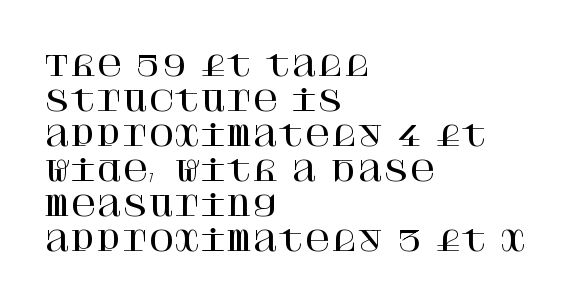
The image shows 28 px serif type, upright; set left-aligned, normal line spacing (1.25x), normal letter spacing, not underlined; high stroke contrast and a large x-height.
